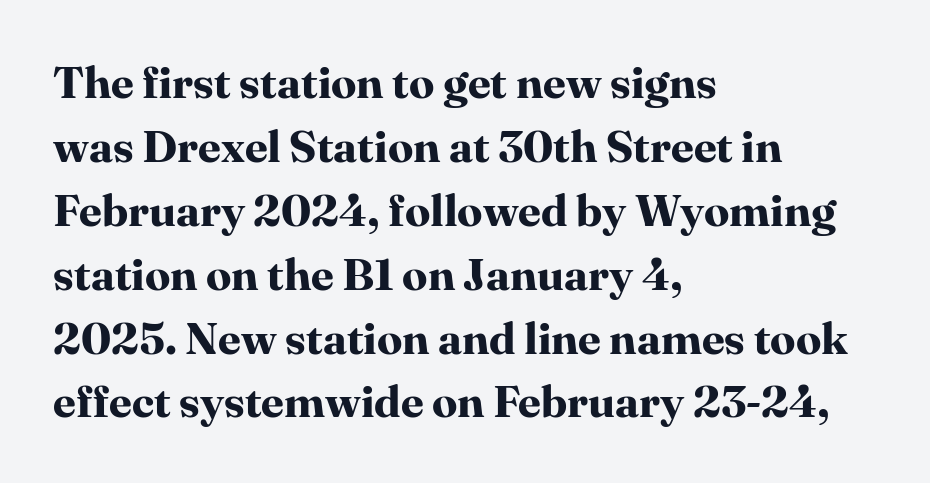
Q: Is the text bold? A: Yes.
Q: Is the text italic (slanted)? A: No, it is upright.
Q: Is the typeface a serif or a sans-serif typeface? A: Serif.
Q: Is the text underlined? A: No.
Q: How is the paragraph aligned? A: Left-aligned.
Q: Is the spacing between letters normal or unusually wide? A: Normal.
Q: Is the spacing between lines tight, normal or loose? A: Normal.
Q: Width (condensed, normal, or wide)? A: Normal.
Q: Stroke contrast? A: High.
Q: x-height? A: Medium.
Q: Monospaced? A: No.
